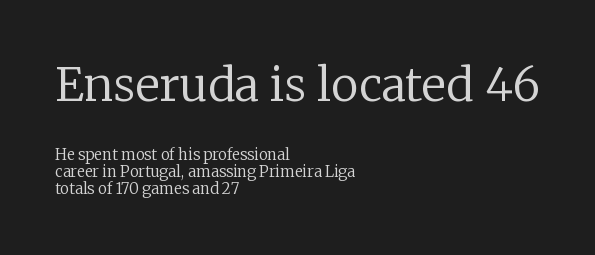
The image shows 46 px regular-weight serif type, upright; set left-aligned, tight line spacing (1.15x), normal letter spacing, not underlined; the first (top) block is 3.07x larger; low stroke contrast and a medium x-height.
